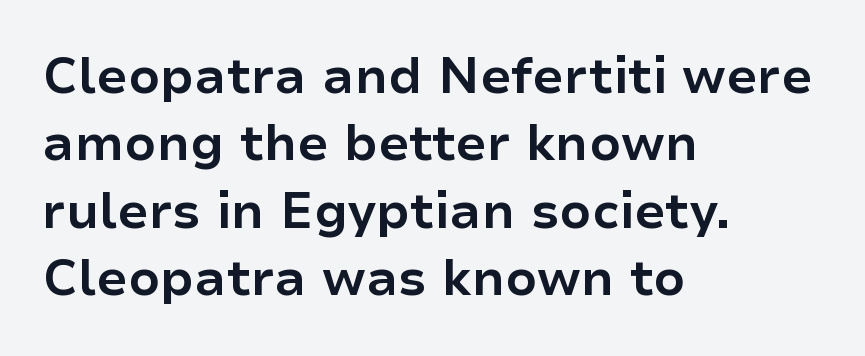
The passage shown is emphatically bold. Spacing between characters is what you'd get straight out of the box. The rendering uses a moderate line-height, typical for paragraphs. Which margin do the lines hug? The left one — the right edge is uneven. Quick note: not italic, upright.
